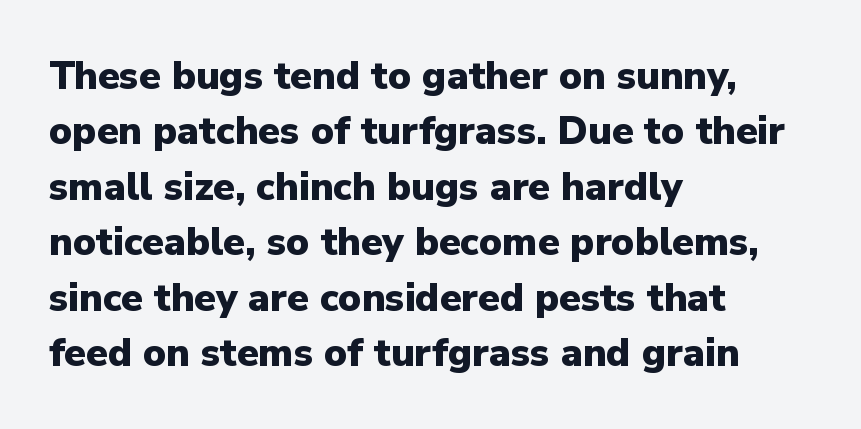
The image shows 39 px heavy sans-serif type, upright; set left-aligned, normal line spacing (1.42x), normal letter spacing, not underlined; low stroke contrast and a medium x-height.
